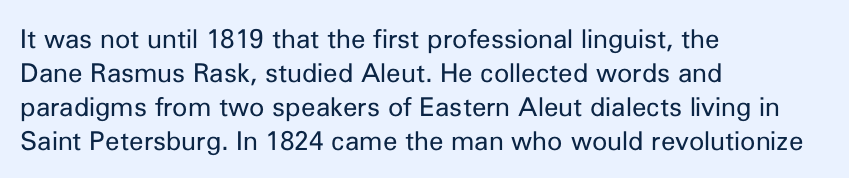
Q: Is the text bold? A: No.
Q: Is the text italic (slanted)? A: No, it is upright.
Q: Is the text underlined? A: No.
Q: How is the paragraph aligned? A: Left-aligned.
Q: Is the spacing between letters normal or unusually wide? A: Normal.
Q: Is the spacing between lines tight, normal or loose? A: Normal.
